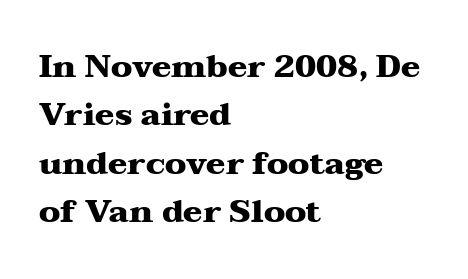
{"serif": "yes", "italic": "no", "bold": "yes", "weight": "heavy", "width": "wide", "stroke_contrast": "medium", "x_height": "medium", "monospaced": "no", "underline": "no", "align": "left", "line_spacing": "normal", "line_spacing_ratio": 1.51, "letter_spacing": "normal", "letter_spacing_em": 0.0, "glyph_px": 32}
